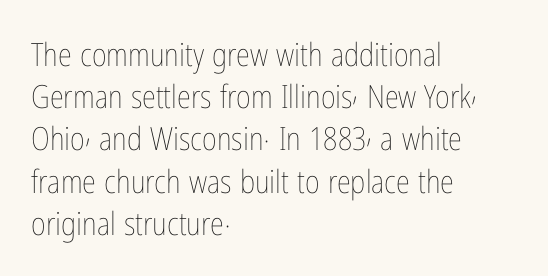
The image shows 32 px thin, condensed type, upright; set left-aligned, normal line spacing (1.32x), normal letter spacing, not underlined; low stroke contrast and a medium x-height.
